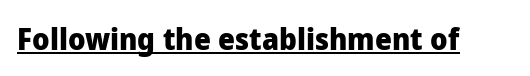
These lines were composed using upright roman letters. You can see a thin bar hugging the bottom of the glyphs. Looks like regular typesetting: each glyph gets only the width it needs. Inter-character spacing is left at the font's built-in metrics. On the weight axis this lands at bold, roughly 700.
